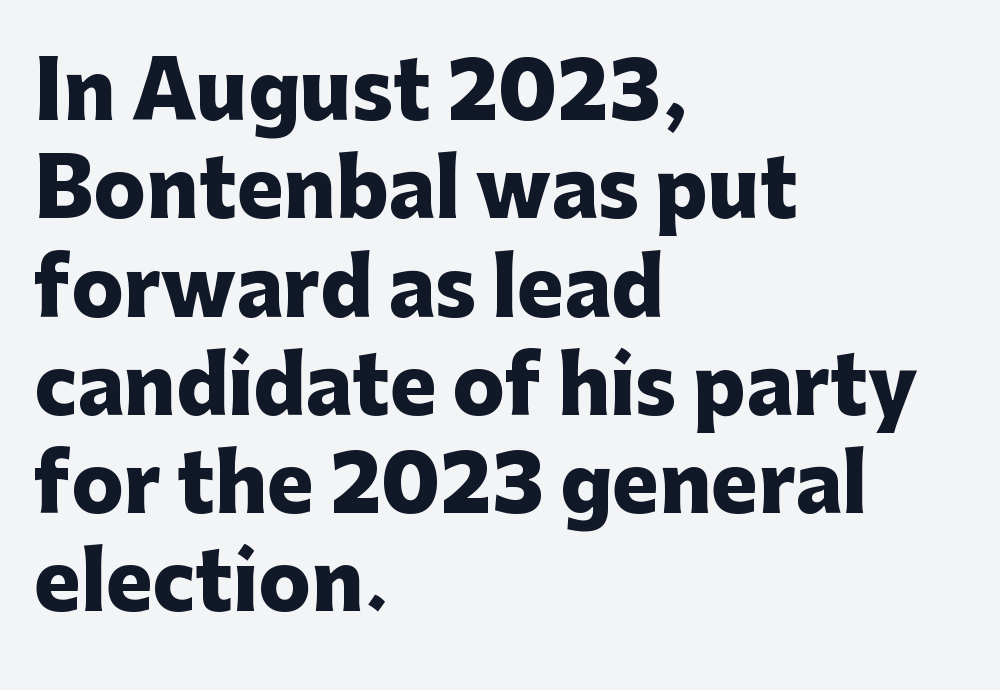
Varying glyph widths throughout — classic text-font behaviour. This rendering uses left alignment, leaving the right contour irregular. The characters display no serif detailing; their extremities are plain. The line texture is even and compact thanks to regular tracking.
